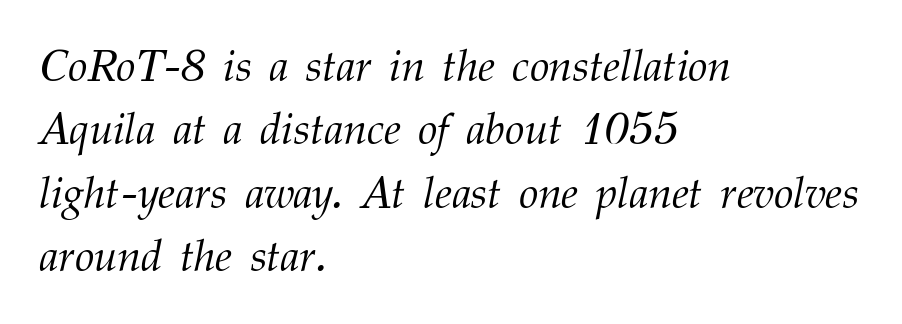
{"serif": "yes", "italic": "yes", "lean": "right", "slant_degrees": 12, "bold": "no", "weight": "light", "width": "normal", "stroke_contrast": "medium", "x_height": "medium", "monospaced": "no", "underline": "no", "align": "left", "line_spacing": "normal", "line_spacing_ratio": 1.44, "letter_spacing": "normal", "letter_spacing_em": 0.0, "glyph_px": 44}
